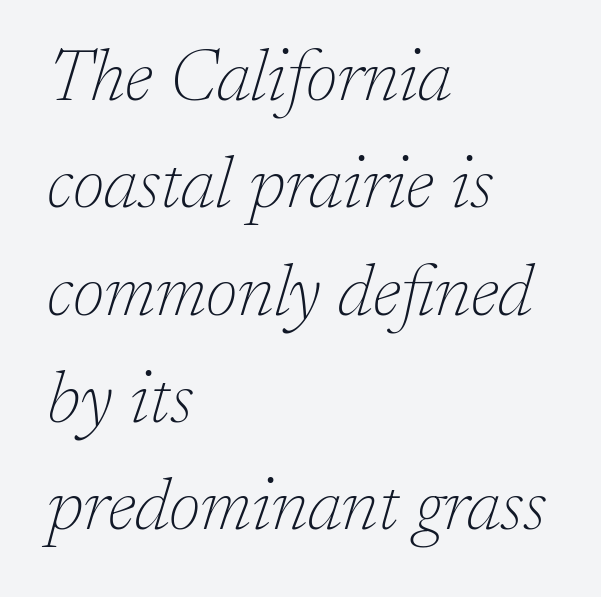
This sample uses a serif face. Quick note: interline space is typical. Unbolded letterforms with no extra heft. Here the glyphs are tracked normally, forming tight word shapes.
